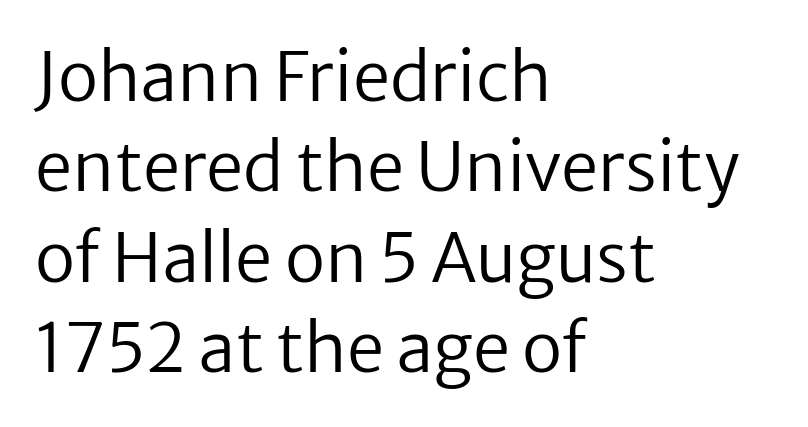
The image shows 67 px regular-weight sans-serif type, upright; set left-aligned, normal line spacing (1.35x), normal letter spacing, not underlined; low stroke contrast and a medium x-height.
